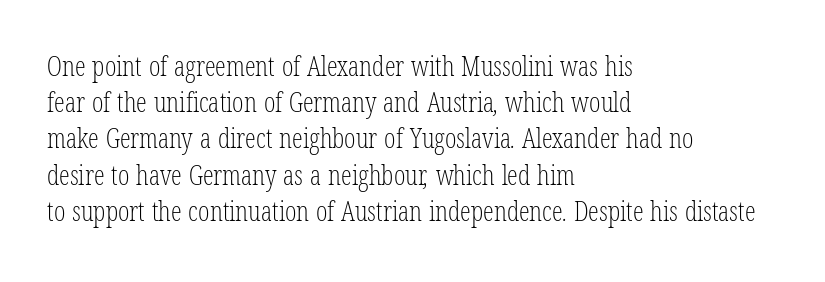
The image shows 27 px text type; set left-aligned, normal line spacing (1.34x), normal letter spacing, not underlined.
